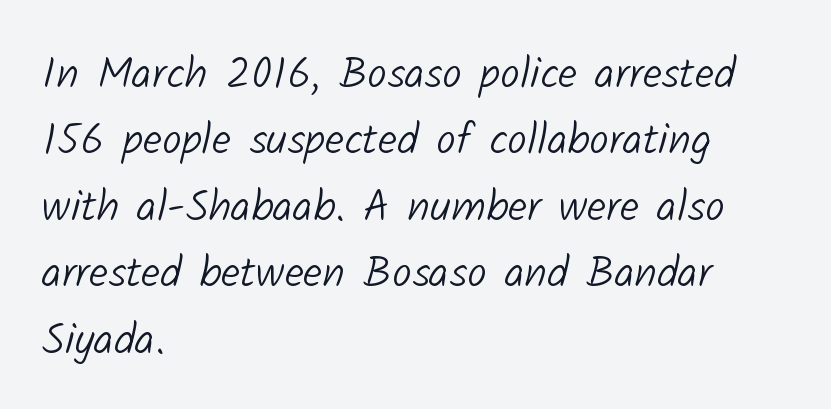
The image shows 44 px light sans-serif type; set left-aligned, normal line spacing (1.51x), normal letter spacing, not underlined; low stroke contrast and a medium x-height.
